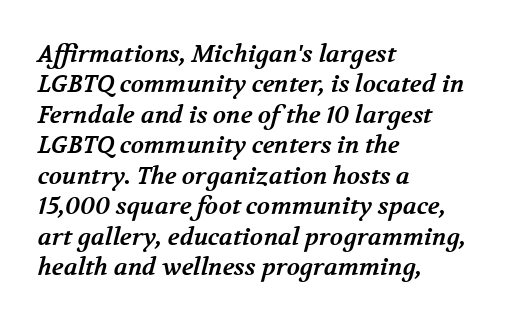
{"bold": "yes", "underline": "no", "align": "left", "line_spacing": "normal", "line_spacing_ratio": 1.27, "letter_spacing": "normal", "letter_spacing_em": 0.0, "glyph_px": 24}
